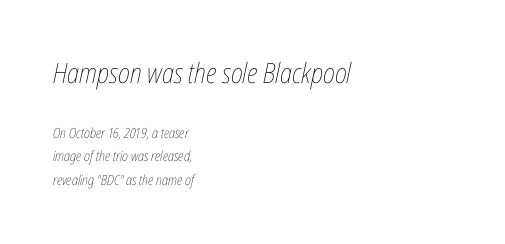
The image shows 28 px thin, condensed type, italic (leaning right); set left-aligned, normal line spacing (1.69x), normal letter spacing, not underlined; the first (top) block is 2.0x larger; low stroke contrast and a medium x-height.
